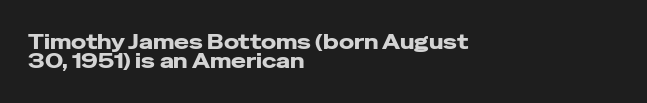
{"italic": "no", "bold": "yes", "underline": "no", "align": "left", "line_spacing": "tight", "line_spacing_ratio": 0.96, "letter_spacing": "normal", "letter_spacing_em": 0.0, "glyph_px": 20}
